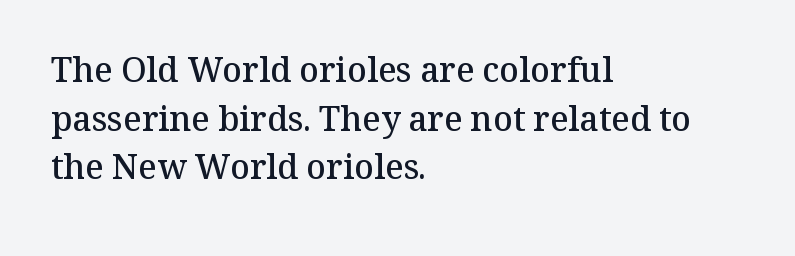
Q: Is the text bold? A: Semi-bold.
Q: Is the text italic (slanted)? A: No, it is upright.
Q: Is the typeface a serif or a sans-serif typeface? A: Serif.
Q: Is the text underlined? A: No.
Q: How is the paragraph aligned? A: Left-aligned.
Q: Is the spacing between letters normal or unusually wide? A: Normal.
Q: Is the spacing between lines tight, normal or loose? A: Normal.
Q: Width (condensed, normal, or wide)? A: Normal.
Q: Stroke contrast? A: Medium.
Q: x-height? A: Medium.
Q: Monospaced? A: No.
